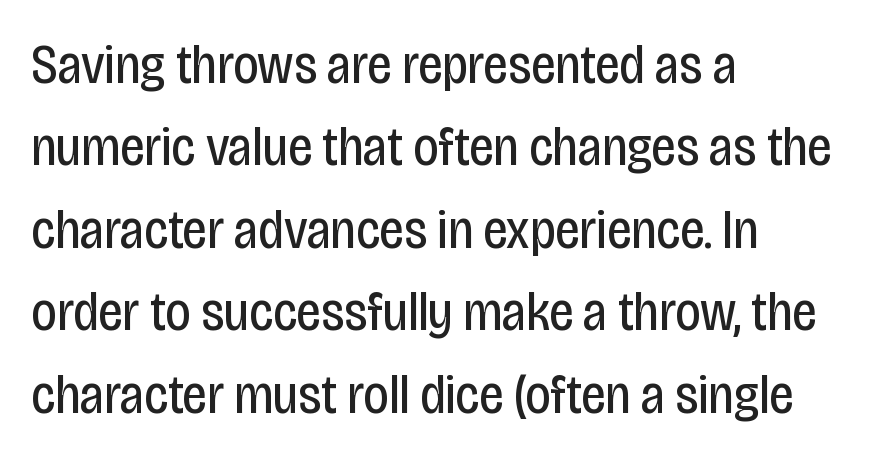
{"serif": "no", "italic": "no", "bold": "no", "weight": "regular", "width": "condensed", "stroke_contrast": "low", "x_height": "large", "monospaced": "no", "underline": "no", "align": "left", "line_spacing": "normal", "line_spacing_ratio": 1.5, "letter_spacing": "normal", "letter_spacing_em": 0.0, "glyph_px": 55}
